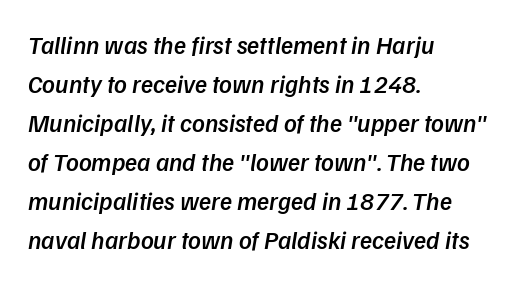
Q: Is the text bold? A: Semi-bold.
Q: Is the text underlined? A: No.
Q: How is the paragraph aligned? A: Left-aligned.
Q: Is the spacing between letters normal or unusually wide? A: Normal.
Q: Is the spacing between lines tight, normal or loose? A: Normal.
